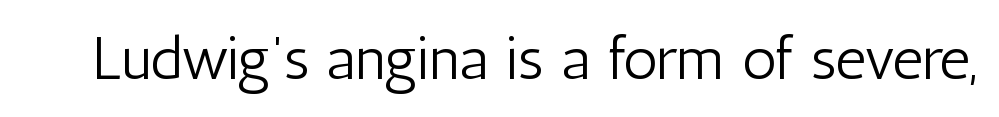
No chunkiness to these letters — they're not bold. Think of a printed novel: that variable character pitch is what you see here. Style check: upright. The letterforms sit shoulder to shoulder at normal distance. Examine the stroke ends and you'll find no serifs.
